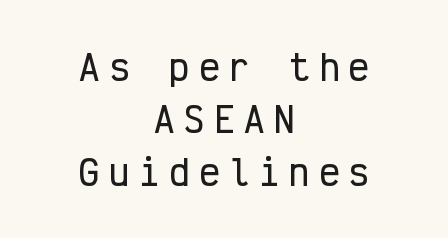
{"serif": "no", "italic": "no", "width": "condensed", "stroke_contrast": "low", "x_height": "medium", "monospaced": "yes", "underline": "no", "align": "center", "line_spacing": "normal", "line_spacing_ratio": 1.54, "letter_spacing": "wide", "letter_spacing_em": 0.28, "glyph_px": 34}
